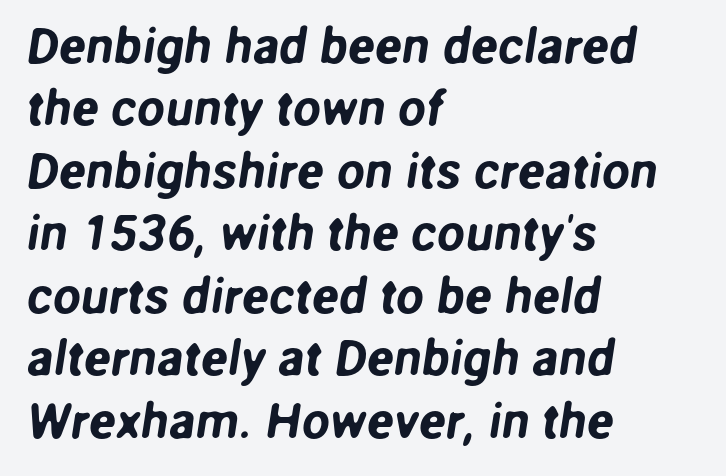
Q: Is the typeface a serif or a sans-serif typeface? A: Sans-serif.
Q: Is the text underlined? A: No.
Q: How is the paragraph aligned? A: Left-aligned.
Q: Is the spacing between letters normal or unusually wide? A: Normal.
Q: Is the spacing between lines tight, normal or loose? A: Normal.
Q: Width (condensed, normal, or wide)? A: Normal.
Q: Stroke contrast? A: Low.
Q: x-height? A: Medium.
Q: Monospaced? A: No.
